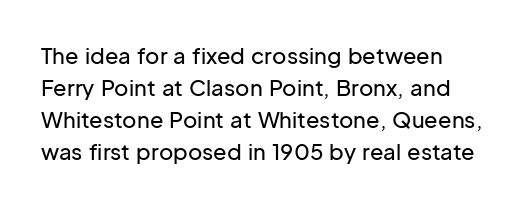
Nothing unusual about the tracking: characters are spaced as the font intends. Descenders hang freely into open space. Vertical strokes here are truly vertical. If you measured baseline to baseline, you'd find a middling distance.
